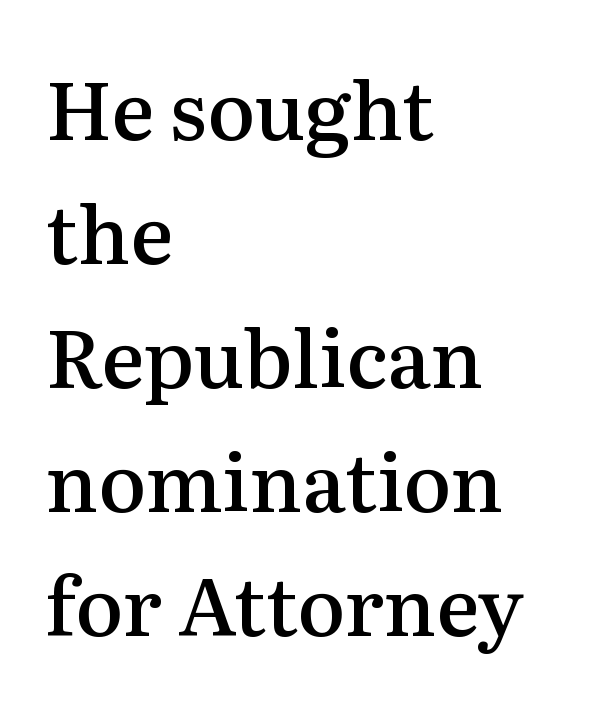
Q: Is the text bold? A: Semi-bold.
Q: Is the text italic (slanted)? A: No, it is upright.
Q: Is the typeface a serif or a sans-serif typeface? A: Serif.
Q: Is the text underlined? A: No.
Q: How is the paragraph aligned? A: Left-aligned.
Q: Is the spacing between letters normal or unusually wide? A: Normal.
Q: Is the spacing between lines tight, normal or loose? A: Normal.
Q: Width (condensed, normal, or wide)? A: Normal.
Q: Stroke contrast? A: Medium.
Q: x-height? A: Medium.
Q: Monospaced? A: No.
